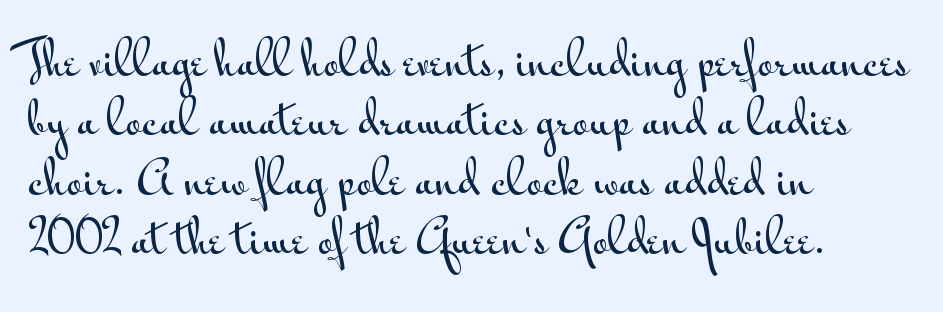
{"serif": "no", "width": "wide", "stroke_contrast": "medium", "x_height": "small", "monospaced": "no", "underline": "no", "align": "left", "line_spacing": "normal", "line_spacing_ratio": 1.35, "letter_spacing": "normal", "letter_spacing_em": 0.0, "glyph_px": 44}
